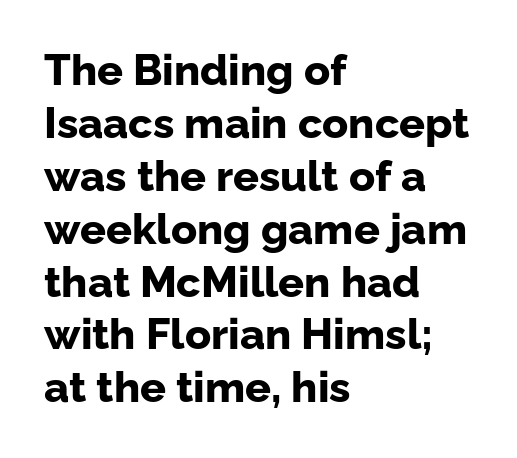
Posture: upright roman. Look at the tracking — it's just the regular setting, nothing added. The typesetter chose a ragged-right arrangement here. A sans-serif font was chosen for this passage. Set as a true bold cut, around the 700 mark.
